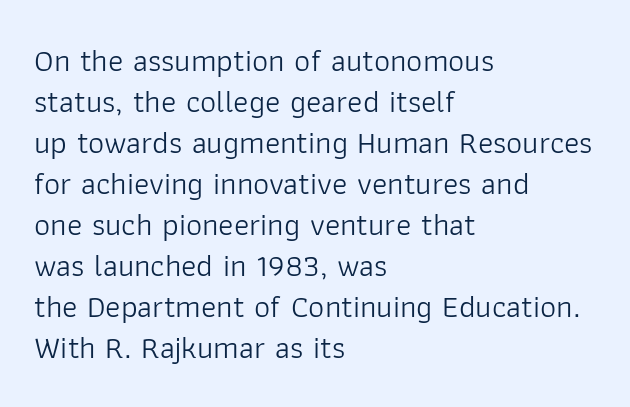
The cut favours lightness, reaching ordinary text weight at its darkest. How would I describe the line gaps? Plain and ordinary. Layout note: lines flush left. Unlike italic type, these characters show no tilt at all. The rendering uses natural spacing where letterforms have individual widths.
